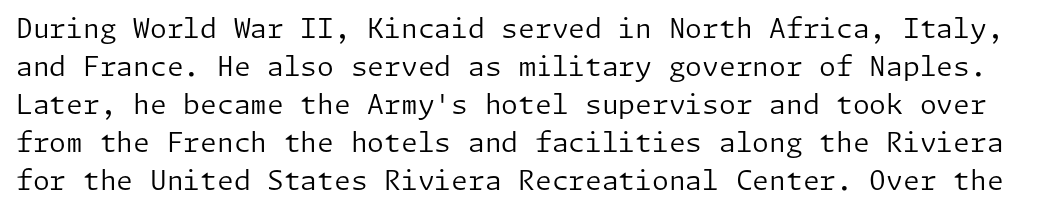
{"italic": "no", "bold": "no", "underline": "no", "line_spacing": "normal", "line_spacing_ratio": 1.41, "letter_spacing": "normal", "letter_spacing_em": 0.0, "glyph_px": 27}
